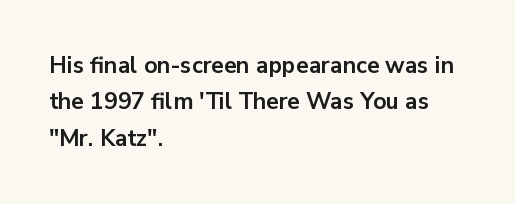
The image shows 23 px bold type, upright; set left-aligned, normal line spacing (1.58x), normal letter spacing, not underlined.
